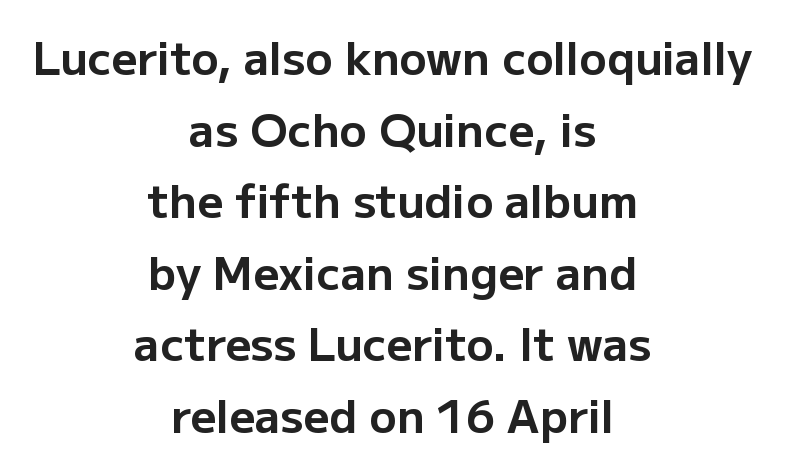
The image shows 45 px bold sans-serif type, upright; set centered, normal line spacing (1.59x), normal letter spacing, not underlined; low stroke contrast and a medium x-height.
